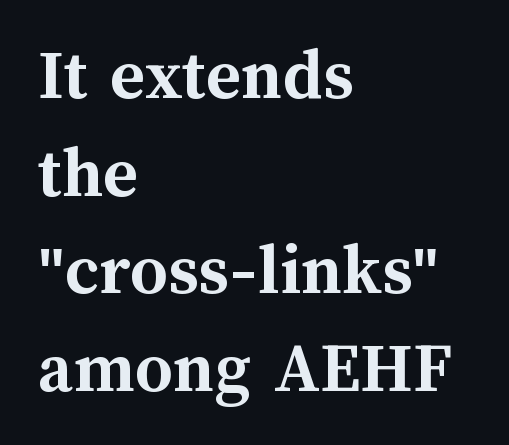
{"italic": "no", "bold": "yes", "weight": "semibold", "width": "normal", "stroke_contrast": "medium", "x_height": "medium", "monospaced": "no", "underline": "no", "align": "left", "line_spacing": "normal", "line_spacing_ratio": 1.32, "letter_spacing": "normal", "letter_spacing_em": 0.0, "glyph_px": 74}
